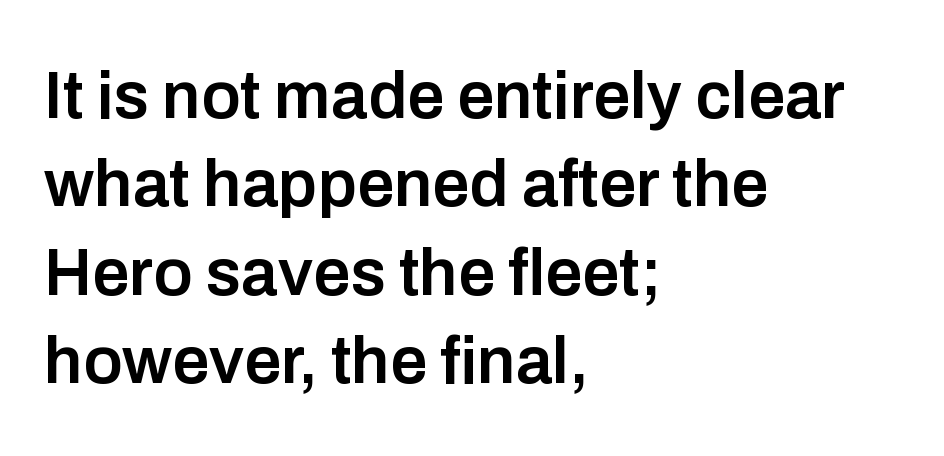
Q: Is the text bold? A: Semi-bold.
Q: Is the text italic (slanted)? A: No, it is upright.
Q: Is the typeface a serif or a sans-serif typeface? A: Sans-serif.
Q: Is the text underlined? A: No.
Q: How is the paragraph aligned? A: Left-aligned.
Q: Is the spacing between letters normal or unusually wide? A: Normal.
Q: Is the spacing between lines tight, normal or loose? A: Normal.
Q: Width (condensed, normal, or wide)? A: Normal.
Q: Stroke contrast? A: Low.
Q: x-height? A: Medium.
Q: Monospaced? A: No.
